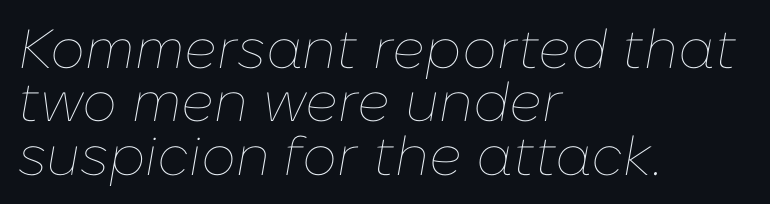
The image shows 55 px thin type, italic (leaning right); set left-aligned, tight line spacing (0.97x), normal letter spacing, not underlined; low stroke contrast and a medium x-height.
